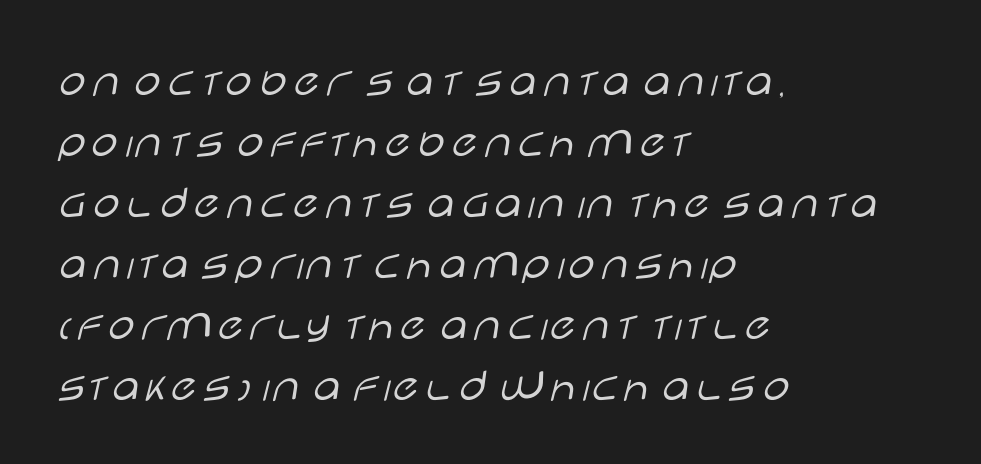
The compositor pushed each line to the left boundary. Caption: face not bold, strokes unweighted. Regular leading. Standard letterfit; no display-style spreading of the glyphs.
